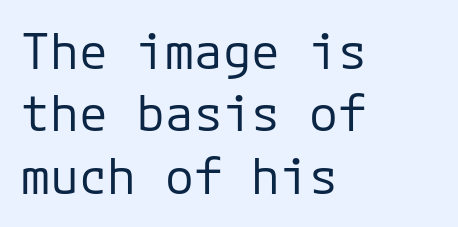
{"serif": "no", "italic": "no", "bold": "no", "weight": "regular", "width": "normal", "stroke_contrast": "low", "x_height": "medium", "underline": "no", "align": "left", "line_spacing": "normal", "line_spacing_ratio": 1.3, "letter_spacing": "normal", "letter_spacing_em": 0.0, "glyph_px": 48}
